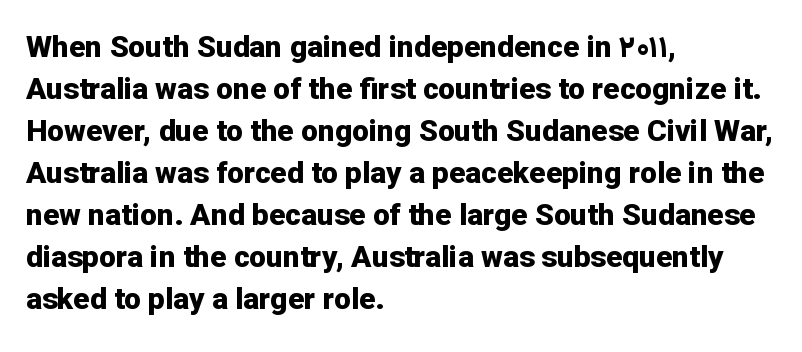
Q: Is the text bold? A: Yes.
Q: Is the text italic (slanted)? A: No, it is upright.
Q: Is the typeface a serif or a sans-serif typeface? A: Sans-serif.
Q: Is the text underlined? A: No.
Q: How is the paragraph aligned? A: Left-aligned.
Q: Is the spacing between letters normal or unusually wide? A: Normal.
Q: Is the spacing between lines tight, normal or loose? A: Normal.
Q: Width (condensed, normal, or wide)? A: Normal.
Q: Stroke contrast? A: Low.
Q: x-height? A: Medium.
Q: Monospaced? A: No.
